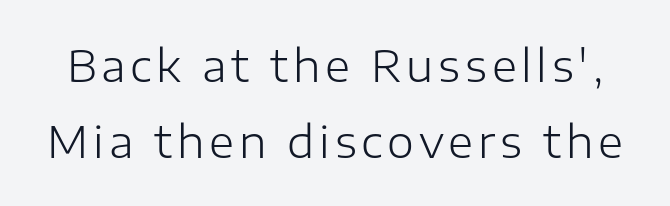
The gap between lines stays unmarked. Unlike italic type, these characters show no tilt at all. The letters advance in unequal steps, a hallmark of proportional type. Vertical stems look standard width or narrower in stroke. Are there feet on the stems? There aren't — it's a sans.
